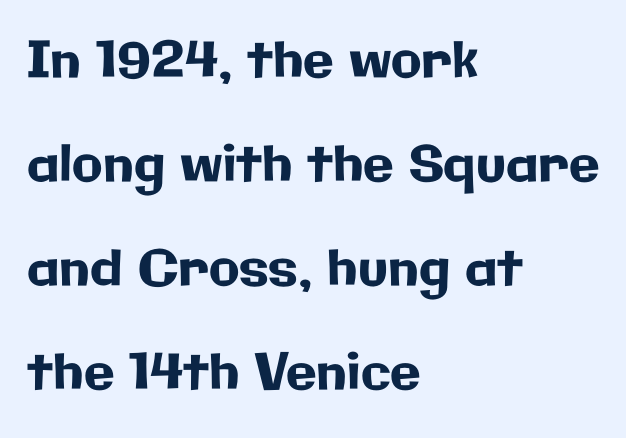
A bare baseline throughout the passage. A typesetter would call this zero additional tracking. The face used here is a sans, in the tradition of grotesques and geometrics. Proportional: the letters do not fall into vertical columns.
